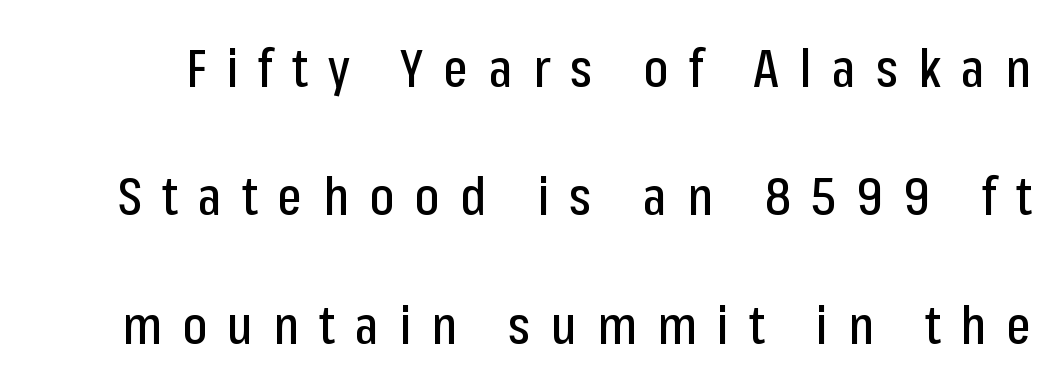
Q: Is the text italic (slanted)? A: No, it is upright.
Q: Is the typeface a serif or a sans-serif typeface? A: Sans-serif.
Q: Is the text underlined? A: No.
Q: Is the spacing between letters normal or unusually wide? A: Unusually wide.
Q: Is the spacing between lines tight, normal or loose? A: Loose.
Q: Width (condensed, normal, or wide)? A: Condensed.
Q: Stroke contrast? A: Low.
Q: x-height? A: Medium.
Q: Monospaced? A: No.
